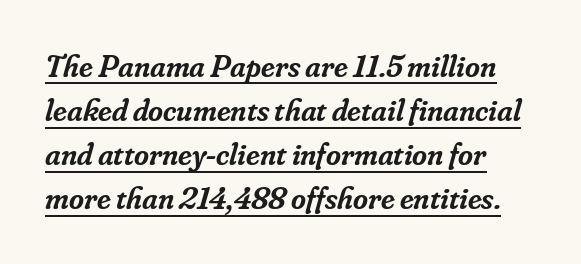
{"serif": "yes", "italic": "yes", "lean": "right", "slant_degrees": 16, "bold": "semi", "weight": "semibold", "width": "normal", "stroke_contrast": "low", "x_height": "small", "monospaced": "no", "underline": "yes", "align": "left", "line_spacing": "normal", "line_spacing_ratio": 1.38, "letter_spacing": "normal", "letter_spacing_em": 0.0, "glyph_px": 32}
